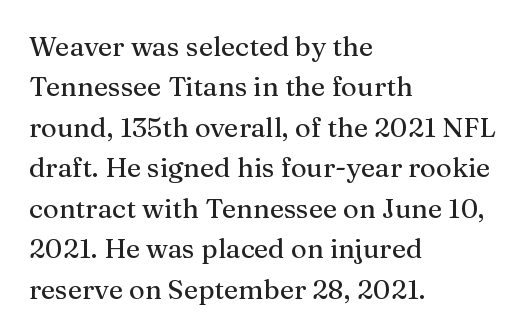
{"italic": "no", "underline": "no", "align": "left", "line_spacing": "normal", "line_spacing_ratio": 1.5, "letter_spacing": "normal", "letter_spacing_em": 0.0, "glyph_px": 27}
